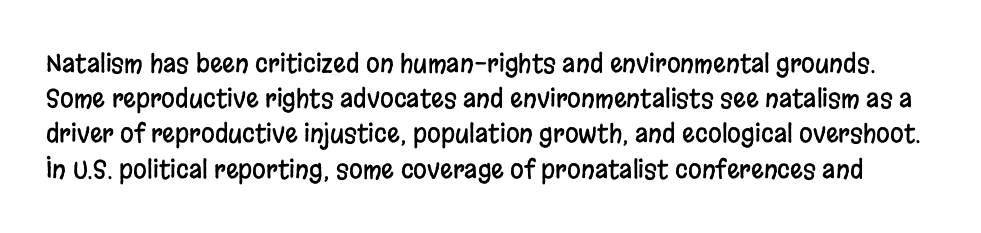
This sample keeps an unexceptional amount of space between lines. Each word holds together tightly as a unit, with standard inter-letter gaps. The words here are not underlined. Ascenders rise straight up at ninety degrees.
